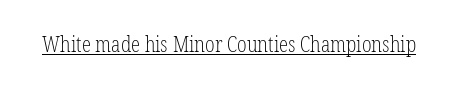
Q: Is the text bold? A: No.
Q: Is the text italic (slanted)? A: No, it is upright.
Q: Is the text underlined? A: Yes.
Q: Is the spacing between letters normal or unusually wide? A: Normal.
